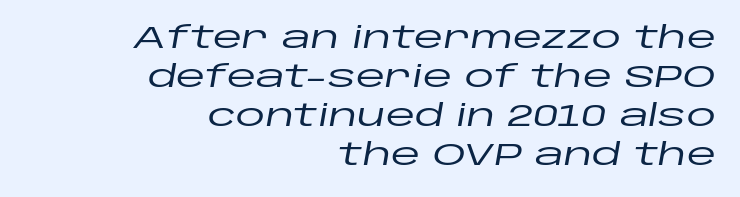
{"italic": "yes", "lean": "right", "slant_degrees": 10, "width": "wide", "stroke_contrast": "low", "x_height": "large", "monospaced": "no", "underline": "no", "align": "right", "line_spacing": "normal", "line_spacing_ratio": 1.3, "letter_spacing": "normal", "letter_spacing_em": 0.0, "glyph_px": 30}
